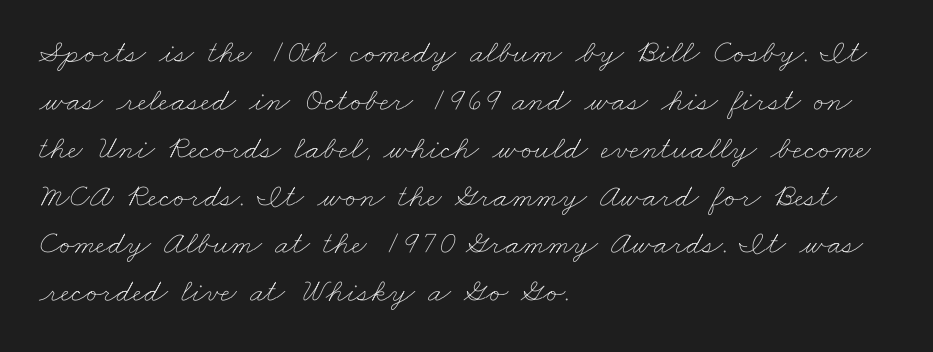
The image shows 33 px thin, wide type; set left-aligned, normal line spacing (1.45x), normal letter spacing, not underlined; low stroke contrast and a small x-height.
